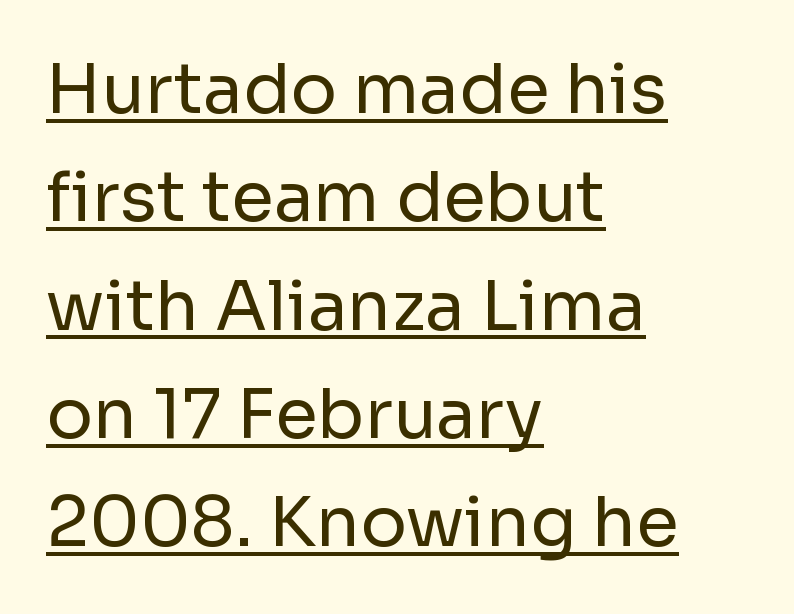
A roman cut, with each character standing at attention. Has an underline been added? It has. The characters display no serif detailing; their extremities are plain. Characters follow at the spacing the type designer built in. Spacing verdict: proportional, widths tailored to each character.
